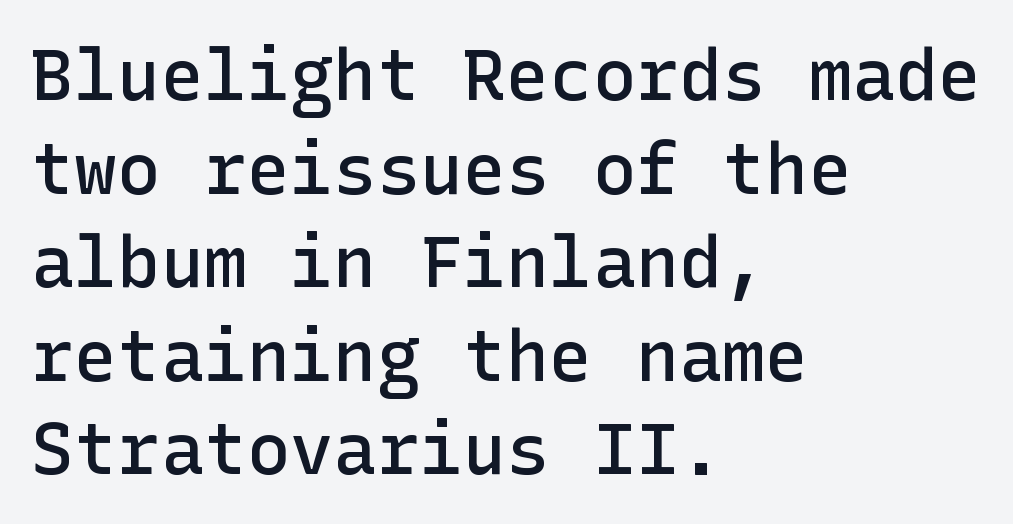
The image shows 72 px semibold sans-serif type, upright; set left-aligned, normal line spacing (1.3x), normal letter spacing, not underlined; low stroke contrast and a medium x-height.
